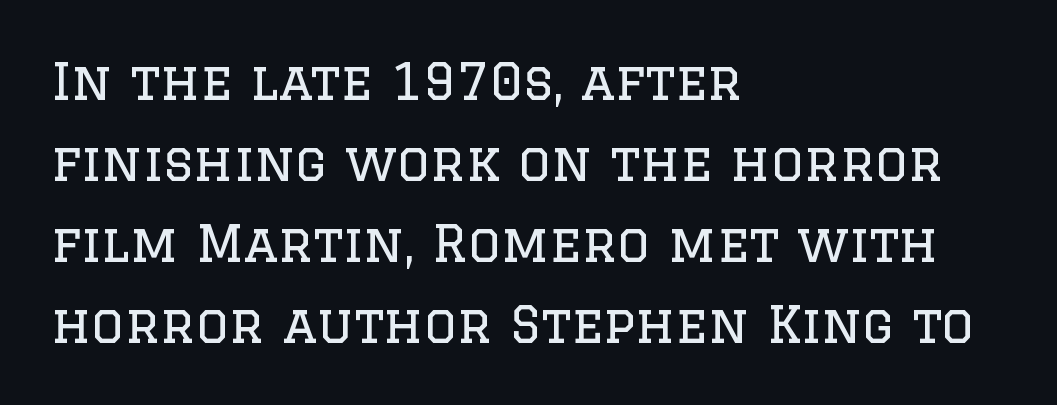
{"serif": "yes", "italic": "no", "bold": "no", "weight": "regular", "width": "normal", "stroke_contrast": "low", "x_height": "large", "monospaced": "no", "underline": "no", "align": "left", "line_spacing": "normal", "line_spacing_ratio": 1.59, "letter_spacing": "normal", "letter_spacing_em": 0.0, "glyph_px": 51}
